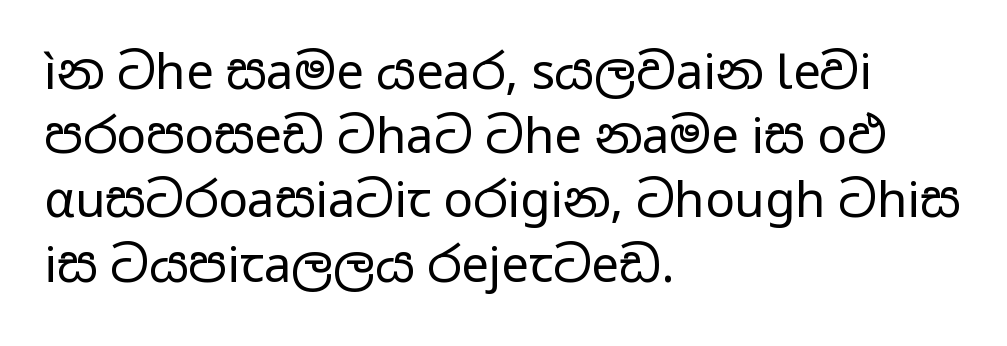
{"serif": "no", "italic": "no", "bold": "no", "weight": "regular", "width": "wide", "stroke_contrast": "low", "x_height": "medium", "monospaced": "no", "underline": "no", "align": "left", "line_spacing": "normal", "line_spacing_ratio": 1.31, "letter_spacing": "normal", "letter_spacing_em": 0.0, "glyph_px": 49}
